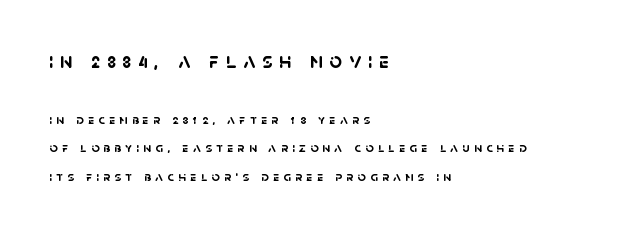
Q: Is the text bold? A: Yes.
Q: Is the text underlined? A: No.
Q: How is the paragraph aligned? A: Left-aligned.
Q: Is the spacing between letters normal or unusually wide? A: Unusually wide.
Q: Is the spacing between lines tight, normal or loose? A: Loose.
Q: Which block of text is set in a larger size, the first (top) or the second (bottom)? A: The first (top) one.
